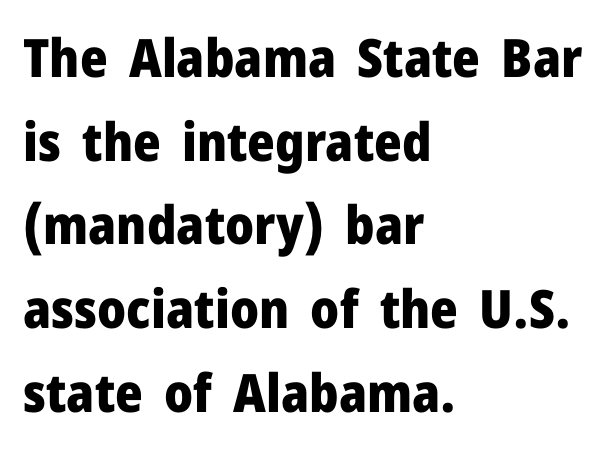
Q: Is the text bold? A: Yes.
Q: Is the text italic (slanted)? A: No, it is upright.
Q: Is the typeface a serif or a sans-serif typeface? A: Sans-serif.
Q: Is the text underlined? A: No.
Q: How is the paragraph aligned? A: Left-aligned.
Q: Is the spacing between letters normal or unusually wide? A: Normal.
Q: Is the spacing between lines tight, normal or loose? A: Normal.
Q: Width (condensed, normal, or wide)? A: Normal.
Q: Stroke contrast? A: Low.
Q: x-height? A: Medium.
Q: Monospaced? A: No.
